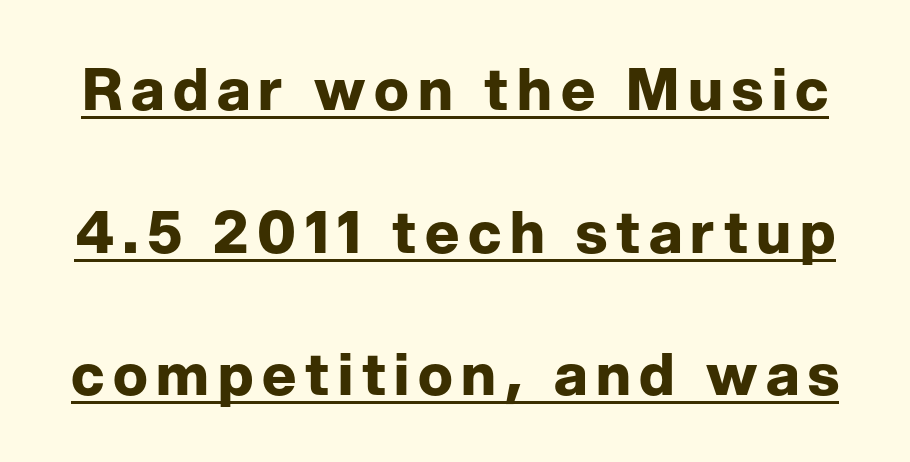
The image shows 58 px bold sans-serif type, upright; set loose line spacing (2.46x), underlined; low stroke contrast and a medium x-height.
